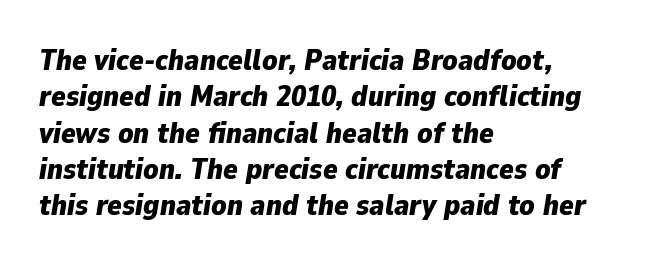
The specimen reads as italic at a glance. Layout note: lines flush left. Check under the words: just untouched page. How heavy is the stroke? Heavy — this is a bold. Note the varied advance widths — an 'i' is clearly narrower than an 'm'.
